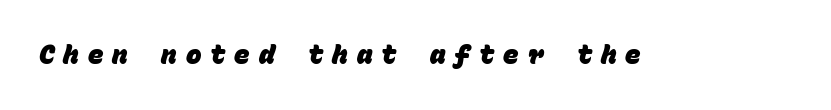
Has an underline been added? It has not. Tracking here is generous; glyphs stand well apart from one another. The face used here has the dense, thick strokes of a bold.
